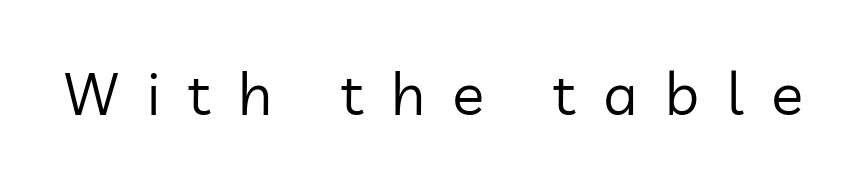
{"serif": "no", "italic": "no", "bold": "no", "weight": "regular", "width": "normal", "stroke_contrast": "low", "x_height": "medium", "monospaced": "no", "underline": "no", "letter_spacing": "wide", "letter_spacing_em": 0.46, "glyph_px": 60}
